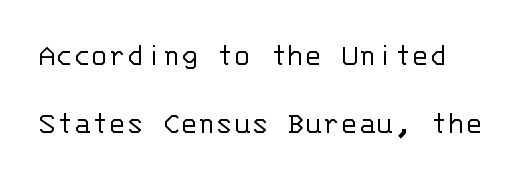
What kind of face is this? One without serifs — a sans. You could count columns in this text — the font is strictly monospaced. Quick note: interline space is abundant. Stroke mass is kept to a normal reading level or below. Bare-footed words on every line.
